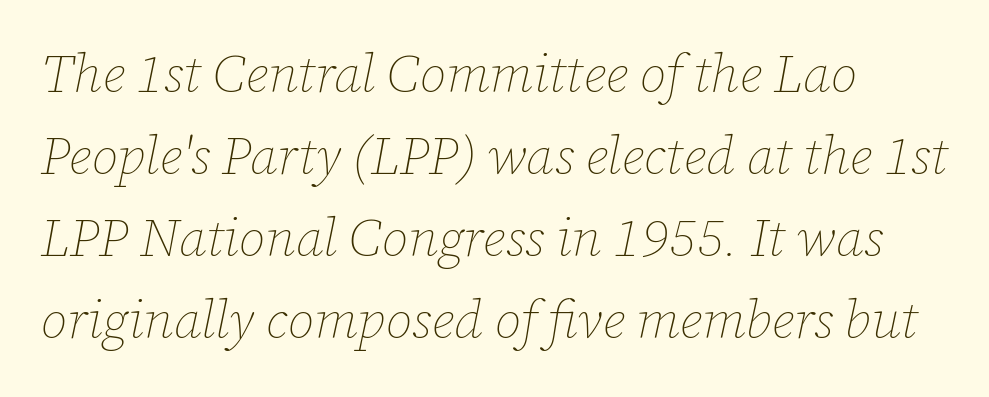
{"italic": "yes", "lean": "right", "slant_degrees": 12, "bold": "no", "weight": "thin", "width": "normal", "stroke_contrast": "low", "x_height": "medium", "monospaced": "no", "underline": "no", "align": "left", "line_spacing": "normal", "line_spacing_ratio": 1.55, "letter_spacing": "normal", "letter_spacing_em": 0.0, "glyph_px": 53}
